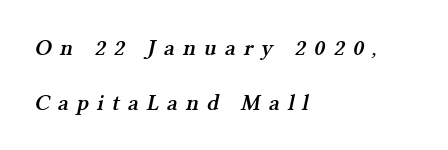
The passage is arranged the way most books set body copy — flush left. Slightly chunky letters — semibold, I'd say, not full bold. Students, note that the glyphs here are deliberately spaced far apart. Rule under the text: the space is simply empty. The lines are spread far apart with generous leading.
